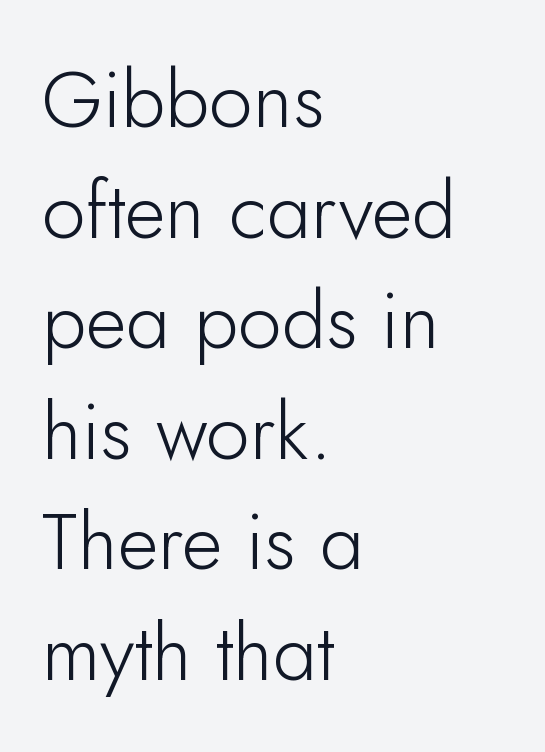
Q: Is the text bold? A: No.
Q: Is the text italic (slanted)? A: No, it is upright.
Q: Is the typeface a serif or a sans-serif typeface? A: Sans-serif.
Q: Is the text underlined? A: No.
Q: How is the paragraph aligned? A: Left-aligned.
Q: Is the spacing between letters normal or unusually wide? A: Normal.
Q: Is the spacing between lines tight, normal or loose? A: Normal.
Q: Width (condensed, normal, or wide)? A: Normal.
Q: Stroke contrast? A: Low.
Q: x-height? A: Small.
Q: Monospaced? A: No.
